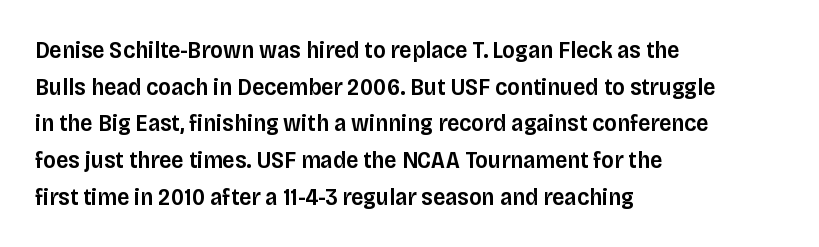
Q: Is the text bold? A: Semi-bold.
Q: Is the text italic (slanted)? A: No, it is upright.
Q: Is the text underlined? A: No.
Q: How is the paragraph aligned? A: Left-aligned.
Q: Is the spacing between letters normal or unusually wide? A: Normal.
Q: Is the spacing between lines tight, normal or loose? A: Normal.
